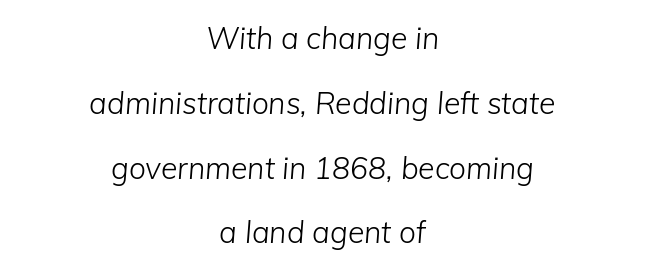
Q: Is the text bold? A: No.
Q: Is the text italic (slanted)? A: Yes, it leans right by about 5 degrees.
Q: Is the text underlined? A: No.
Q: How is the paragraph aligned? A: Centered.
Q: Is the spacing between letters normal or unusually wide? A: Normal.
Q: Is the spacing between lines tight, normal or loose? A: Loose.
Q: Width (condensed, normal, or wide)? A: Normal.
Q: Stroke contrast? A: Low.
Q: x-height? A: Medium.
Q: Monospaced? A: No.
